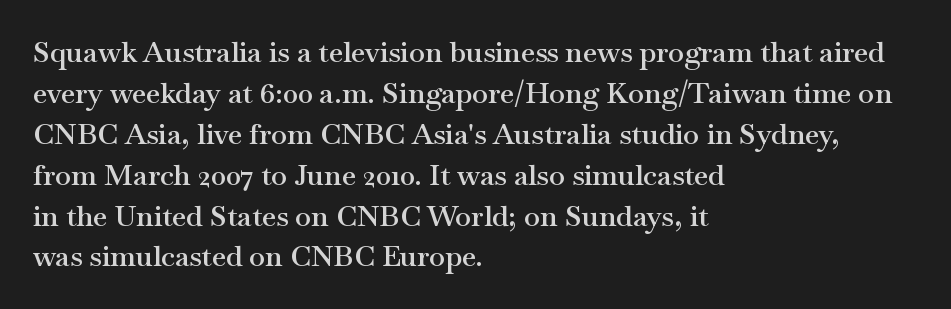
Q: Is the text bold? A: Semi-bold.
Q: Is the text italic (slanted)? A: No, it is upright.
Q: Is the typeface a serif or a sans-serif typeface? A: Serif.
Q: Is the text underlined? A: No.
Q: How is the paragraph aligned? A: Left-aligned.
Q: Is the spacing between letters normal or unusually wide? A: Normal.
Q: Is the spacing between lines tight, normal or loose? A: Normal.
Q: Width (condensed, normal, or wide)? A: Wide.
Q: Stroke contrast? A: Medium.
Q: x-height? A: Small.
Q: Monospaced? A: No.
